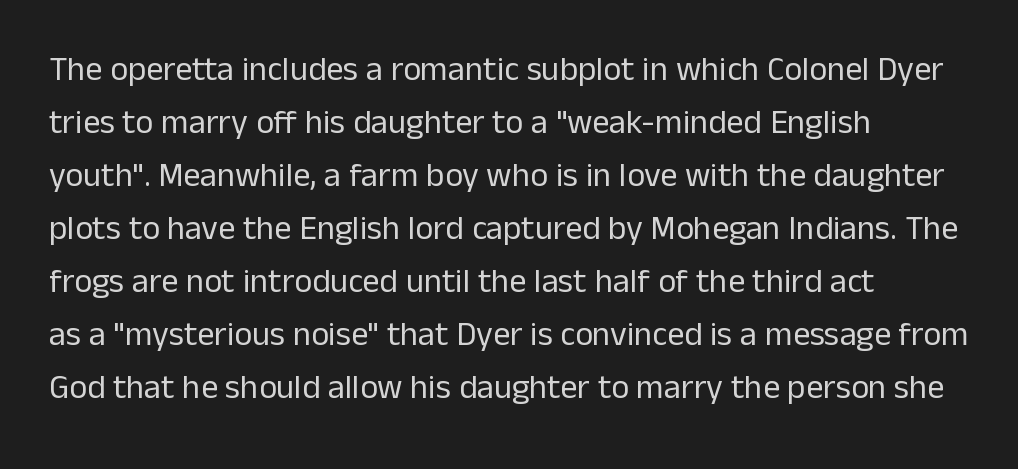
The image shows 34 px regular-weight sans-serif type, upright; set left-aligned, normal line spacing (1.56x), normal letter spacing, not underlined; low stroke contrast and a medium x-height.
